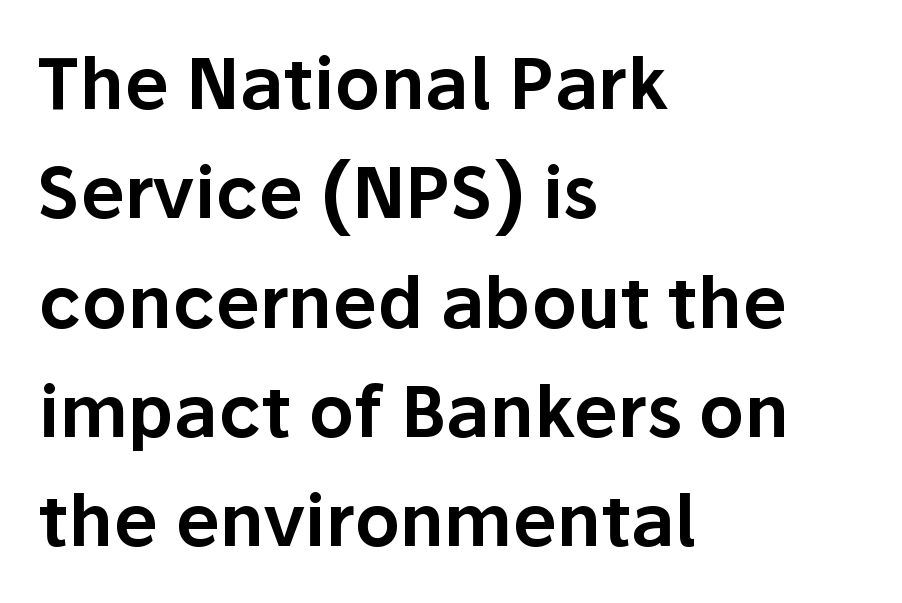
Q: Is the text italic (slanted)? A: No, it is upright.
Q: Is the typeface a serif or a sans-serif typeface? A: Sans-serif.
Q: Is the text underlined? A: No.
Q: How is the paragraph aligned? A: Left-aligned.
Q: Is the spacing between letters normal or unusually wide? A: Normal.
Q: Is the spacing between lines tight, normal or loose? A: Normal.
Q: Width (condensed, normal, or wide)? A: Normal.
Q: Stroke contrast? A: Low.
Q: x-height? A: Medium.
Q: Monospaced? A: No.
